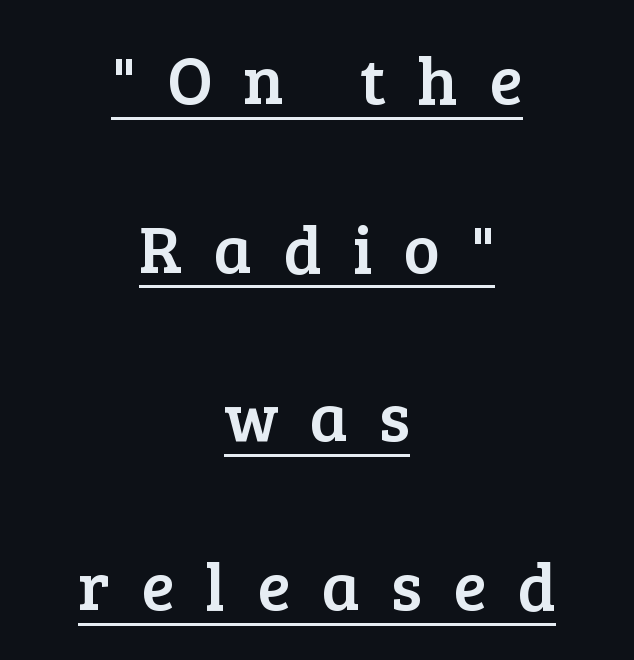
{"serif": "yes", "italic": "no", "width": "normal", "stroke_contrast": "low", "x_height": "medium", "monospaced": "no", "underline": "yes", "align": "center", "line_spacing": "loose", "line_spacing_ratio": 2.48, "letter_spacing": "wide", "letter_spacing_em": 0.46, "glyph_px": 68}
